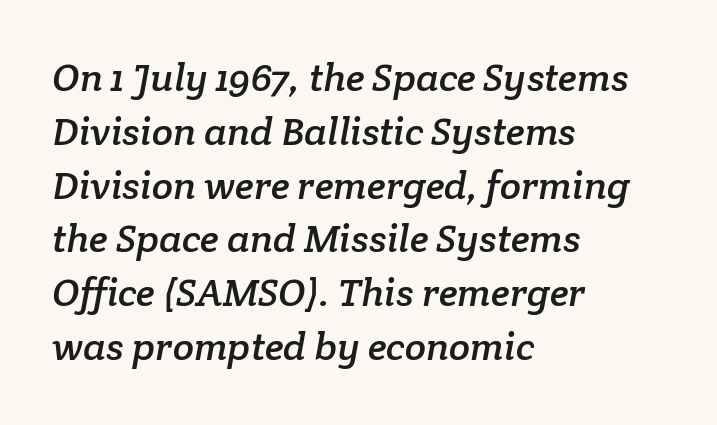
If you measured baseline to baseline, you'd find a middling distance. This rendering leaves character spacing at its baseline value. Alignment: flush left. The strip under each line holds only bare page. The passage shown is typeset with a serif family.
